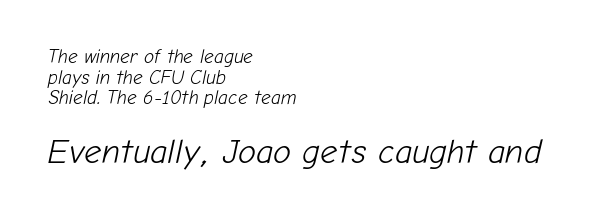
The image shows 34 px light type, italic (leaning right); set left-aligned, tight line spacing (1.09x), normal letter spacing, not underlined; the second (bottom) block is 1.79x larger; low stroke contrast and a medium x-height.
